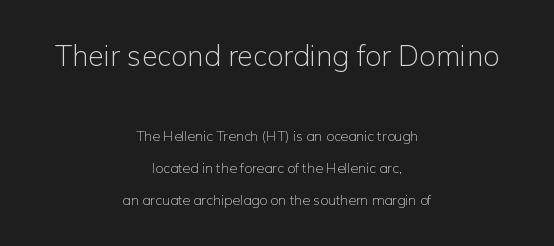
The specimen reads as upright at a glance. Visually, the top section dominates because its glyphs are scaled up. The letters sit at their default tracking, neither squeezed nor spread. Proportional: the letters do not fall into vertical columns.
